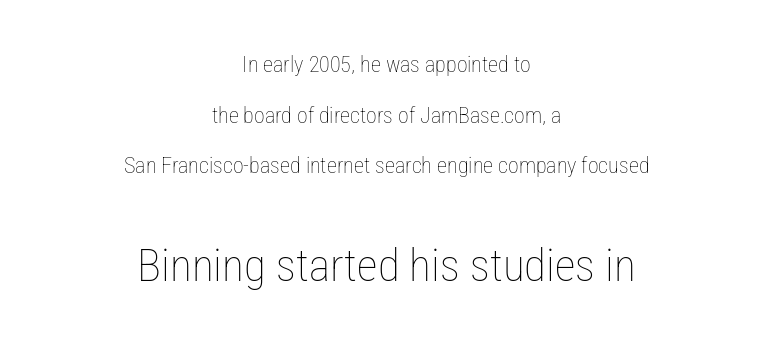
Q: Is the text bold? A: No.
Q: Is the text italic (slanted)? A: No, it is upright.
Q: Is the text underlined? A: No.
Q: How is the paragraph aligned? A: Centered.
Q: Is the spacing between letters normal or unusually wide? A: Normal.
Q: Is the spacing between lines tight, normal or loose? A: Loose.
Q: Which block of text is set in a larger size, the first (top) or the second (bottom)? A: The second (bottom) one.
Q: Width (condensed, normal, or wide)? A: Condensed.
Q: Stroke contrast? A: Low.
Q: x-height? A: Medium.
Q: Monospaced? A: No.
